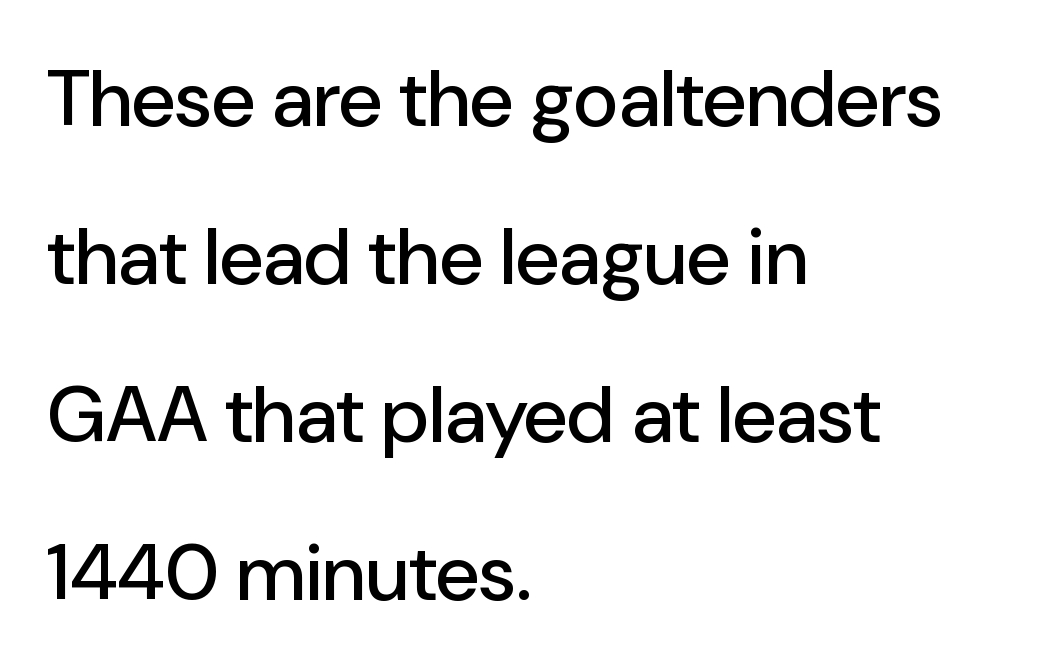
The image shows 79 px sans-serif type, upright; set left-aligned, loose line spacing (2.0x), normal letter spacing, not underlined; low stroke contrast and a medium x-height.
